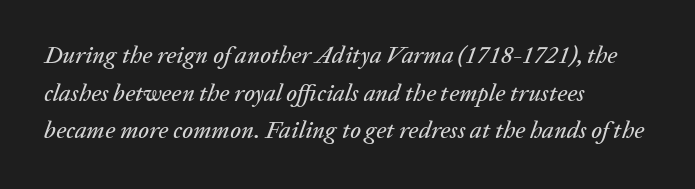
{"italic": "yes", "lean": "right", "slant_degrees": 20, "underline": "no", "align": "left", "line_spacing": "normal", "line_spacing_ratio": 1.57, "letter_spacing": "normal", "letter_spacing_em": 0.0, "glyph_px": 24}
